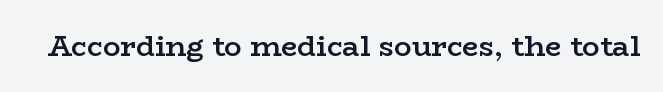
Q: Is the text bold? A: Semi-bold.
Q: Is the text italic (slanted)? A: No, it is upright.
Q: Is the typeface a serif or a sans-serif typeface? A: Serif.
Q: Is the text underlined? A: No.
Q: Is the spacing between letters normal or unusually wide? A: Normal.
Q: Width (condensed, normal, or wide)? A: Wide.
Q: Stroke contrast? A: Low.
Q: x-height? A: Medium.
Q: Monospaced? A: No.
